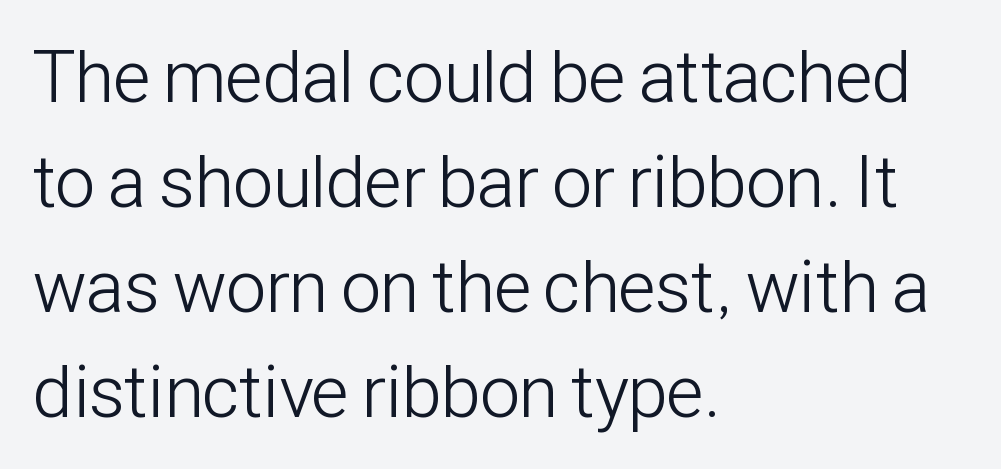
Q: Is the text bold? A: No.
Q: Is the text italic (slanted)? A: No, it is upright.
Q: Is the typeface a serif or a sans-serif typeface? A: Sans-serif.
Q: Is the text underlined? A: No.
Q: How is the paragraph aligned? A: Left-aligned.
Q: Is the spacing between letters normal or unusually wide? A: Normal.
Q: Is the spacing between lines tight, normal or loose? A: Normal.
Q: Width (condensed, normal, or wide)? A: Condensed.
Q: Stroke contrast? A: Low.
Q: x-height? A: Medium.
Q: Monospaced? A: No.
